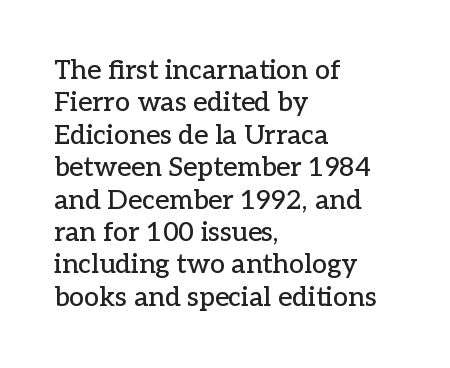
Designer's note — italics off, roman on. The specimen omits any rule beneath the text block's lines. No extra tracking has been applied to these lines. Each line starts at the same left margin while the right side varies.
